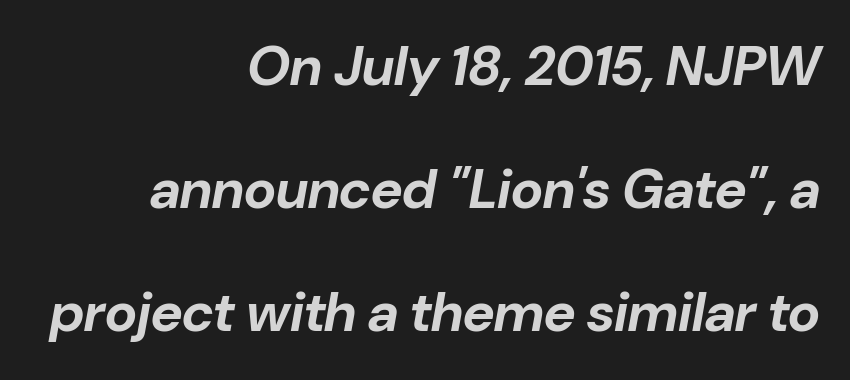
Q: Is the text bold? A: Yes.
Q: Is the text italic (slanted)? A: Yes, it leans right by about 10 degrees.
Q: Is the text underlined? A: No.
Q: How is the paragraph aligned? A: Right-aligned.
Q: Is the spacing between letters normal or unusually wide? A: Normal.
Q: Is the spacing between lines tight, normal or loose? A: Loose.
Q: Width (condensed, normal, or wide)? A: Normal.
Q: Stroke contrast? A: Low.
Q: x-height? A: Medium.
Q: Monospaced? A: No.
